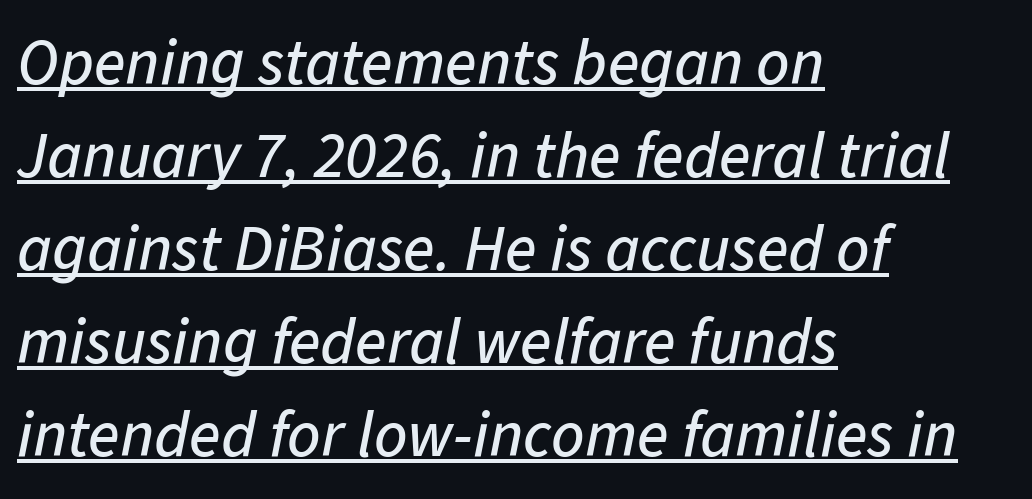
The rendering uses natural spacing where letterforms have individual widths. What stands out about the letter spacing? Nothing — it is the standard amount. Somebody hit Ctrl+U on this one — the words are underlined. Slanted lettering throughout. The setting favours the left margin, as ordinary paragraphs usually do. The space between consecutive lines is moderate.
